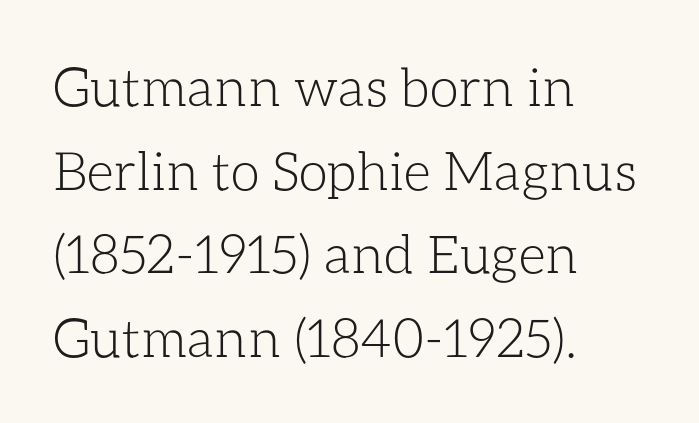
The image shows 53 px light type, upright; set left-aligned, normal line spacing (1.58x), normal letter spacing, not underlined; low stroke contrast and a medium x-height.
